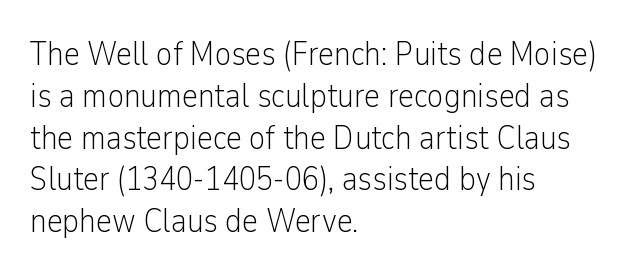
Q: Is the text bold? A: No.
Q: Is the text italic (slanted)? A: No, it is upright.
Q: Is the typeface a serif or a sans-serif typeface? A: Sans-serif.
Q: Is the text underlined? A: No.
Q: How is the paragraph aligned? A: Left-aligned.
Q: Is the spacing between letters normal or unusually wide? A: Normal.
Q: Width (condensed, normal, or wide)? A: Condensed.
Q: Stroke contrast? A: Low.
Q: x-height? A: Medium.
Q: Monospaced? A: No.
